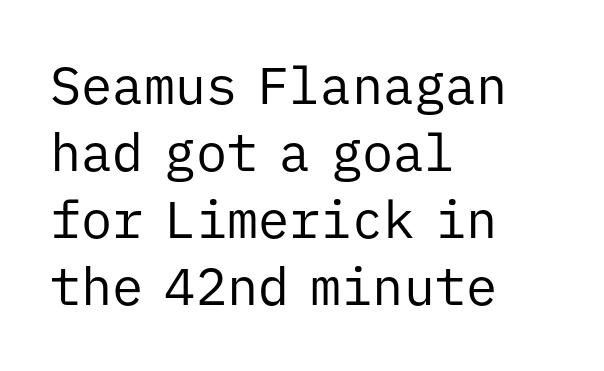
The image shows 52 px regular-weight sans-serif type, upright, monospaced; set left-aligned, normal line spacing (1.29x), normal letter spacing, not underlined; low stroke contrast and a medium x-height.
